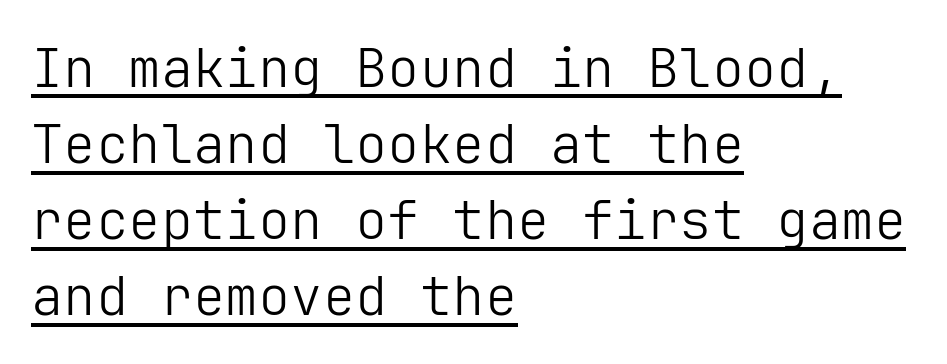
Q: Is the text bold? A: No.
Q: Is the text italic (slanted)? A: No, it is upright.
Q: Is the typeface a serif or a sans-serif typeface? A: Sans-serif.
Q: Is the text underlined? A: Yes.
Q: How is the paragraph aligned? A: Left-aligned.
Q: Is the spacing between letters normal or unusually wide? A: Normal.
Q: Is the spacing between lines tight, normal or loose? A: Normal.
Q: Width (condensed, normal, or wide)? A: Normal.
Q: Stroke contrast? A: Low.
Q: x-height? A: Medium.
